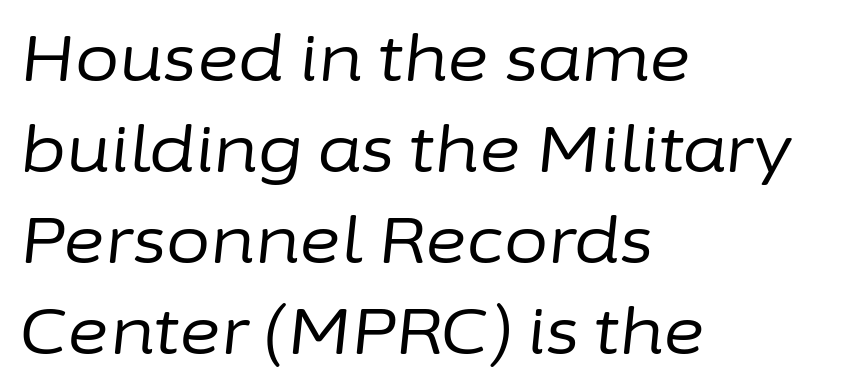
{"italic": "yes", "lean": "right", "slant_degrees": 6, "bold": "no", "weight": "regular", "width": "normal", "stroke_contrast": "low", "x_height": "medium", "monospaced": "no", "underline": "no", "align": "left", "line_spacing": "normal", "line_spacing_ratio": 1.42, "letter_spacing": "normal", "letter_spacing_em": 0.0, "glyph_px": 64}
